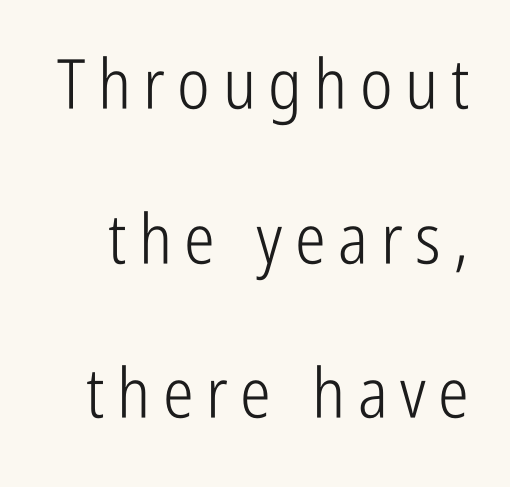
The image shows 69 px light, condensed sans-serif type, upright; set loose line spacing (2.24x), not underlined; low stroke contrast and a medium x-height.
